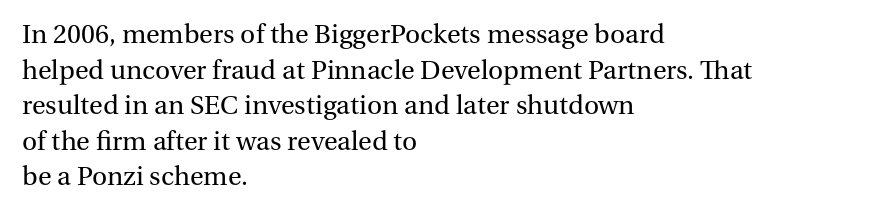
{"serif": "yes", "italic": "no", "bold": "no", "weight": "regular", "width": "normal", "stroke_contrast": "medium", "x_height": "medium", "monospaced": "no", "underline": "no", "align": "left", "line_spacing": "normal", "line_spacing_ratio": 1.27, "letter_spacing": "normal", "letter_spacing_em": 0.0, "glyph_px": 28}
